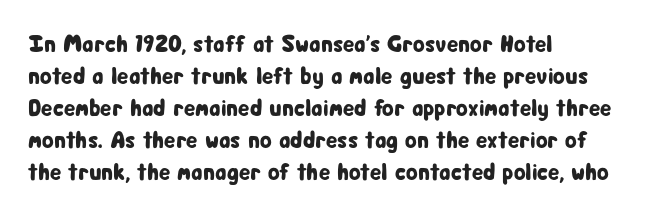
No italicization has been applied; the sample stays upright. The vertical gap from one line to the next is medium. Standard letterfit; no display-style spreading of the glyphs. The passage is arranged the way most books set body copy — flush left. Rule under the text: the space is simply empty.
